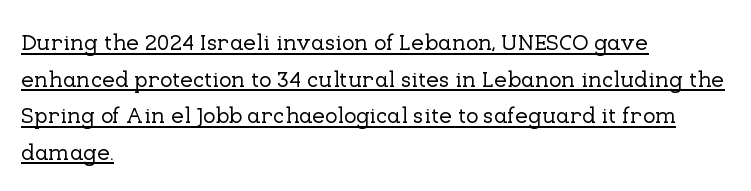
{"italic": "no", "underline": "yes", "align": "left", "line_spacing": "normal", "line_spacing_ratio": 1.59, "letter_spacing": "normal", "letter_spacing_em": 0.0, "glyph_px": 23}
